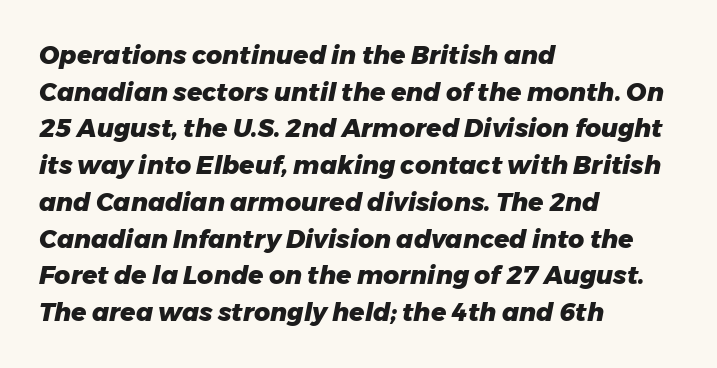
The text carries the slant typical of an italic or oblique font. The face used here is rendered with its standard letterfit. The gap between lines stays unmarked. The text block is weighted toward the left margin, trailing off unevenly rightward. Weight check: bold — yes, fully. Honestly, the row spacing looks completely unremarkable.
